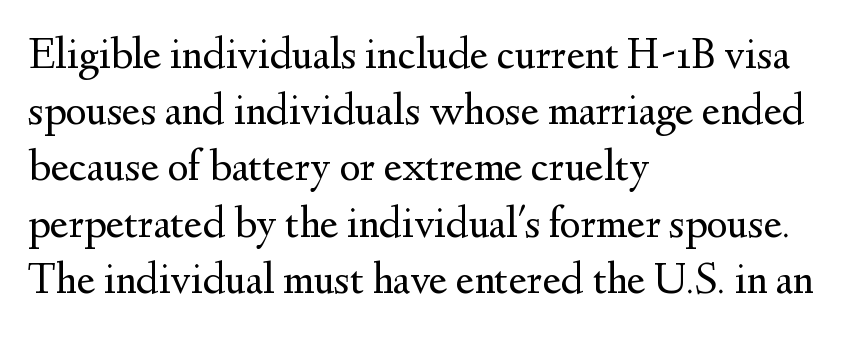
A normal amount of white space separates one row of letters from the next. The paragraph shown leans on its left margin. Do the characters align in a grid? No, the font is proportional. Letter spacing: default. Bare-footed words on every line.
